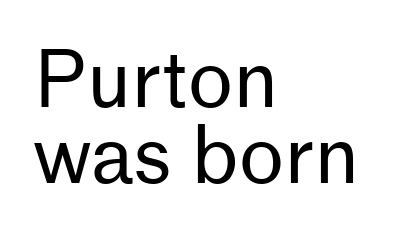
{"serif": "no", "italic": "no", "bold": "no", "weight": "regular", "width": "normal", "stroke_contrast": "low", "x_height": "medium", "monospaced": "no", "underline": "no", "align": "left", "line_spacing": "tight", "line_spacing_ratio": 0.99, "letter_spacing": "normal", "letter_spacing_em": 0.0, "glyph_px": 77}
